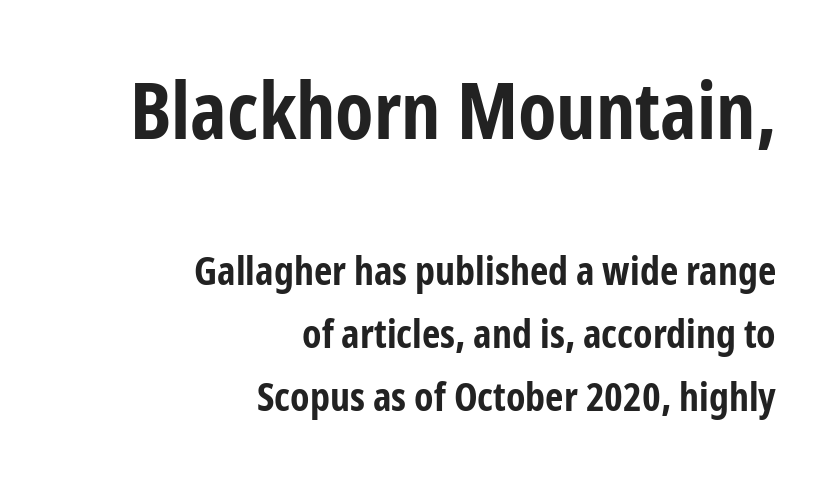
The image shows 79 px bold, condensed sans-serif type, upright; set right-aligned, normal line spacing (1.58x), normal letter spacing, not underlined; the first (top) block is 1.98x larger; low stroke contrast and a medium x-height.
